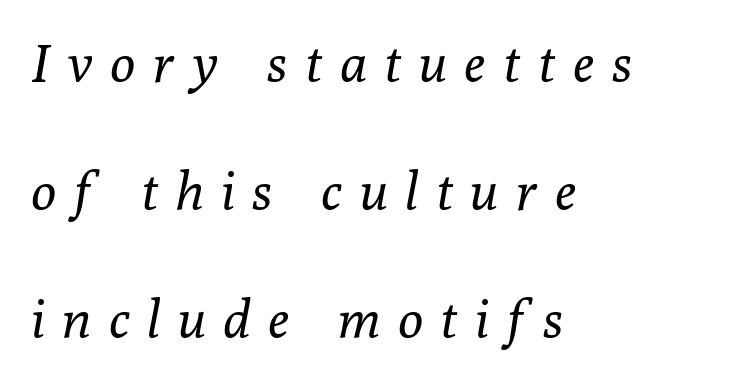
The image shows 52 px regular-weight serif type, italic (leaning right); set left-aligned, loose line spacing (2.46x), unusually wide letter spacing (+0.35 em), not underlined; low stroke contrast and a medium x-height.
